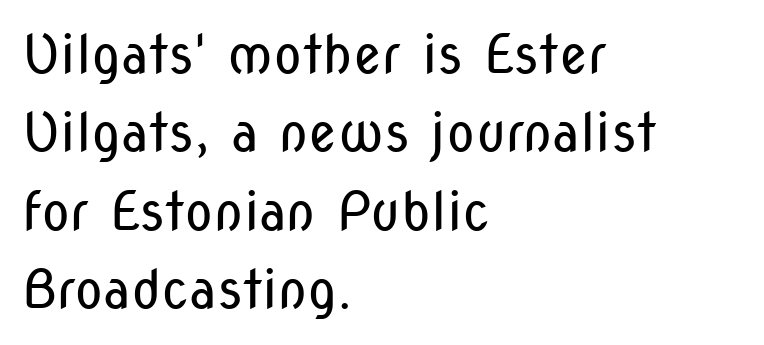
{"serif": "no", "italic": "no", "bold": "no", "weight": "regular", "width": "condensed", "stroke_contrast": "low", "x_height": "medium", "monospaced": "no", "underline": "no", "align": "left", "line_spacing": "normal", "line_spacing_ratio": 1.48, "letter_spacing": "normal", "letter_spacing_em": 0.0, "glyph_px": 53}
